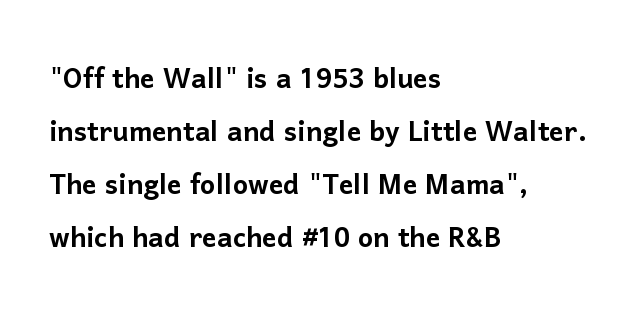
Normally led — the rows are evenly, conventionally spaced. Is this a fixed-width face? No — the glyphs have proportional, varying widths. Left-aligned paragraph, ragged on the right. The letters carry no serifs — their stems end cleanly without finishing strokes. Standard letterfit; no display-style spreading of the glyphs. It's the straight-up-and-down kind of type.
